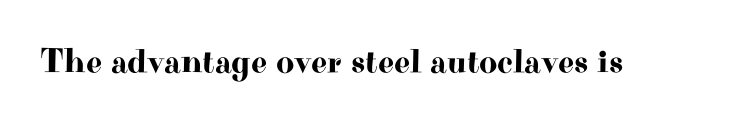
{"serif": "yes", "italic": "no", "width": "wide", "stroke_contrast": "high", "x_height": "small", "monospaced": "no", "underline": "no", "letter_spacing": "normal", "letter_spacing_em": 0.0, "glyph_px": 35}
